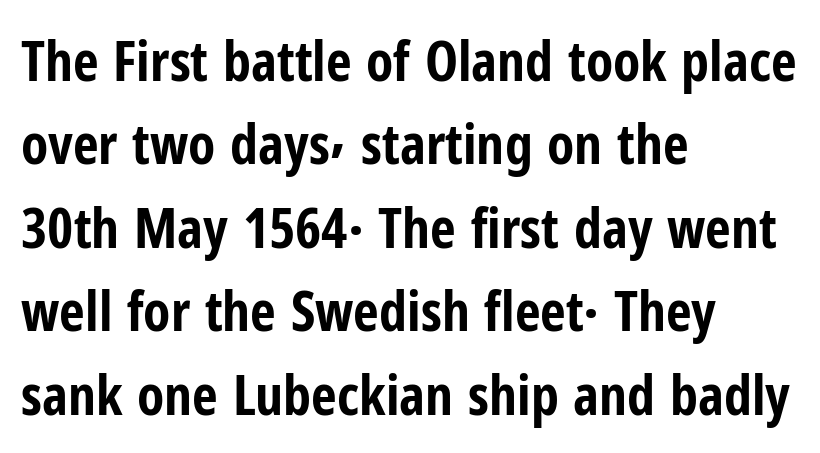
{"serif": "no", "italic": "no", "bold": "yes", "weight": "bold", "width": "condensed", "stroke_contrast": "low", "x_height": "medium", "monospaced": "no", "underline": "no", "align": "left", "line_spacing": "normal", "line_spacing_ratio": 1.49, "letter_spacing": "normal", "letter_spacing_em": 0.0, "glyph_px": 56}
